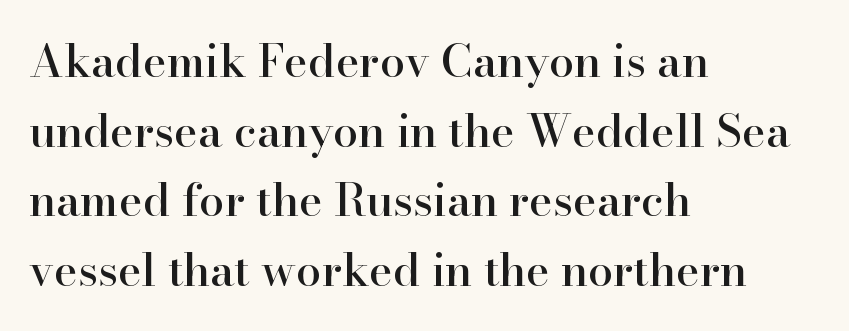
The specimen reads as upright at a glance. The passage shown is not underscored anywhere. Notice how the passage keeps a crisp vertical edge on the left only. A typesetter would call this proportional, since set widths differ per character.
